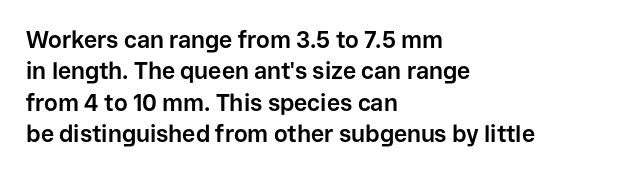
Q: Is the text bold? A: Yes.
Q: Is the text italic (slanted)? A: No, it is upright.
Q: Is the text underlined? A: No.
Q: How is the paragraph aligned? A: Left-aligned.
Q: Is the spacing between letters normal or unusually wide? A: Normal.
Q: Is the spacing between lines tight, normal or loose? A: Normal.
